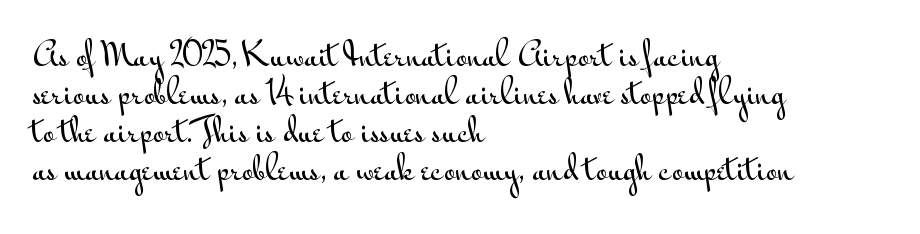
{"serif": "no", "width": "wide", "stroke_contrast": "medium", "x_height": "small", "monospaced": "no", "underline": "no", "align": "left", "line_spacing_ratio": 1.23, "letter_spacing": "normal", "letter_spacing_em": 0.0, "glyph_px": 31}
